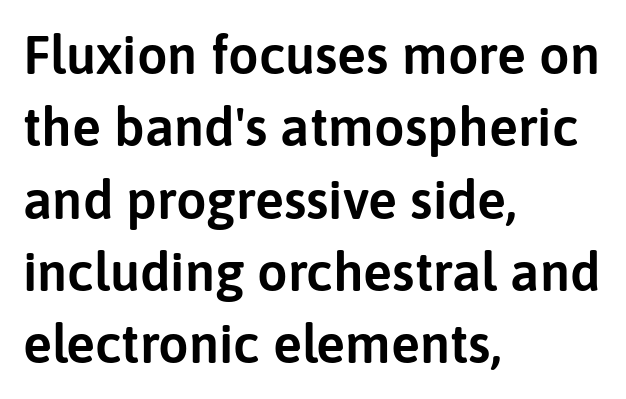
The rag falls on the right side of this text block. Words float on clear page, feet unadorned. Observe the ordinary spacing: letters are neighbours, not strangers. Interline gaps are of average width in this sample. The text was rendered using a sans face with plain stroke endings.
